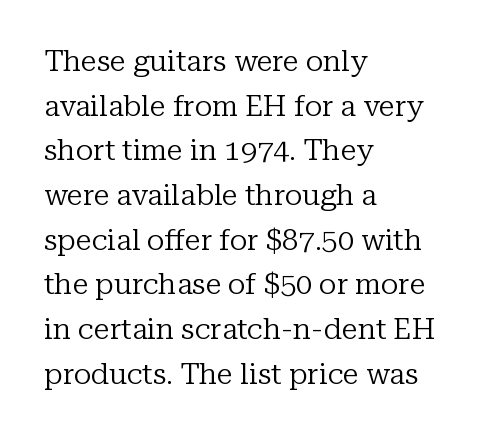
Q: Is the text bold? A: No.
Q: Is the text italic (slanted)? A: No, it is upright.
Q: Is the typeface a serif or a sans-serif typeface? A: Serif.
Q: Is the text underlined? A: No.
Q: How is the paragraph aligned? A: Left-aligned.
Q: Is the spacing between letters normal or unusually wide? A: Normal.
Q: Is the spacing between lines tight, normal or loose? A: Normal.
Q: Width (condensed, normal, or wide)? A: Normal.
Q: Stroke contrast? A: Low.
Q: x-height? A: Medium.
Q: Monospaced? A: No.
